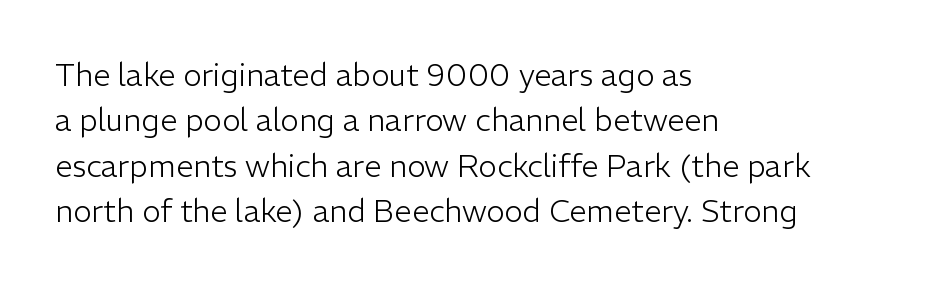
Q: Is the text bold? A: No.
Q: Is the text italic (slanted)? A: No, it is upright.
Q: Is the typeface a serif or a sans-serif typeface? A: Sans-serif.
Q: Is the text underlined? A: No.
Q: How is the paragraph aligned? A: Left-aligned.
Q: Is the spacing between letters normal or unusually wide? A: Normal.
Q: Is the spacing between lines tight, normal or loose? A: Normal.
Q: Width (condensed, normal, or wide)? A: Normal.
Q: Stroke contrast? A: Low.
Q: x-height? A: Medium.
Q: Monospaced? A: No.
